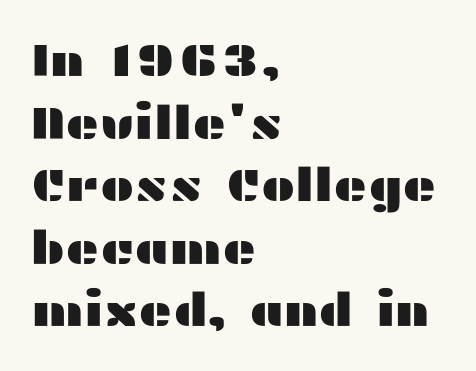
Q: Is the text italic (slanted)? A: No, it is upright.
Q: Is the typeface a serif or a sans-serif typeface? A: Sans-serif.
Q: Is the text underlined? A: No.
Q: How is the paragraph aligned? A: Left-aligned.
Q: Is the spacing between letters normal or unusually wide? A: Normal.
Q: Is the spacing between lines tight, normal or loose? A: Normal.
Q: Width (condensed, normal, or wide)? A: Wide.
Q: Stroke contrast? A: Medium.
Q: x-height? A: Medium.
Q: Monospaced? A: No.
